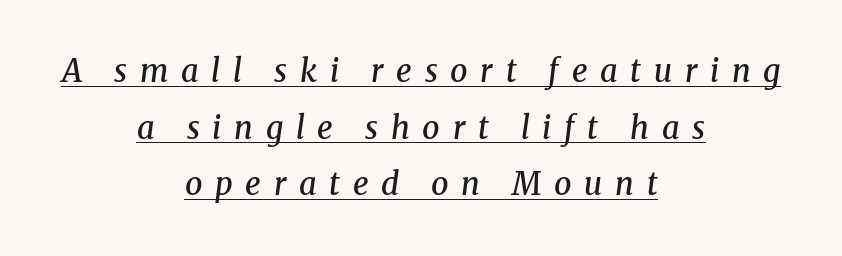
{"serif": "yes", "italic": "yes", "lean": "right", "slant_degrees": 8, "bold": "semi", "weight": "semibold", "width": "normal", "stroke_contrast": "medium", "x_height": "medium", "monospaced": "no", "underline": "yes", "align": "center", "line_spacing_ratio": 1.83, "letter_spacing": "wide", "letter_spacing_em": 0.41, "glyph_px": 31}
